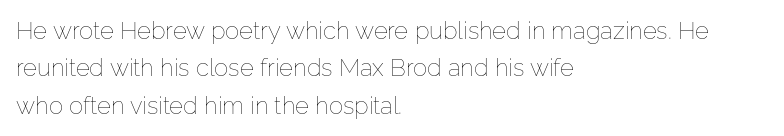
{"italic": "no", "bold": "no", "underline": "no", "align": "left", "line_spacing": "normal", "line_spacing_ratio": 1.56, "letter_spacing": "normal", "letter_spacing_em": 0.0, "glyph_px": 24}
